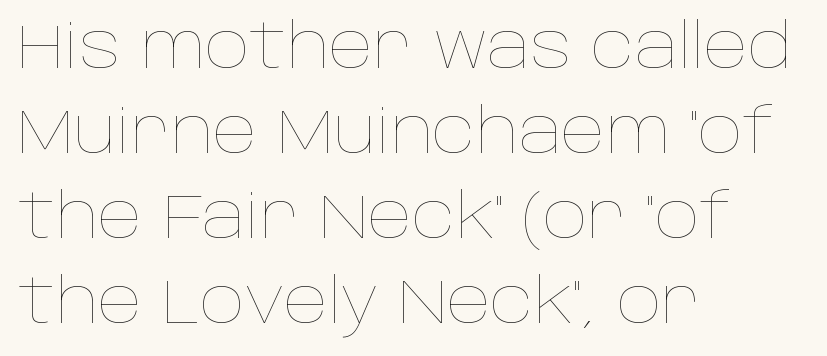
Q: Is the text bold? A: No.
Q: Is the text italic (slanted)? A: No, it is upright.
Q: Is the text underlined? A: No.
Q: How is the paragraph aligned? A: Left-aligned.
Q: Is the spacing between letters normal or unusually wide? A: Normal.
Q: Is the spacing between lines tight, normal or loose? A: Normal.
Q: Width (condensed, normal, or wide)? A: Normal.
Q: Stroke contrast? A: Low.
Q: x-height? A: Large.
Q: Monospaced? A: No.
